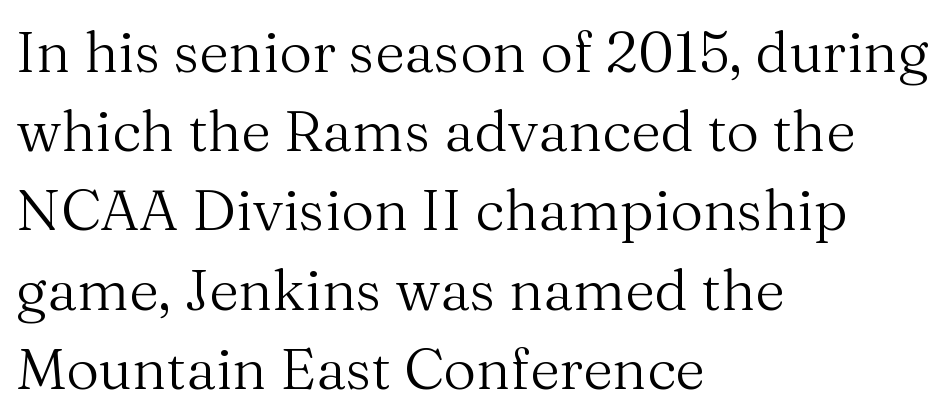
{"serif": "yes", "italic": "no", "bold": "no", "weight": "regular", "width": "normal", "stroke_contrast": "medium", "x_height": "medium", "monospaced": "no", "underline": "no", "align": "left", "line_spacing": "normal", "line_spacing_ratio": 1.39, "letter_spacing": "normal", "letter_spacing_em": 0.0, "glyph_px": 57}
